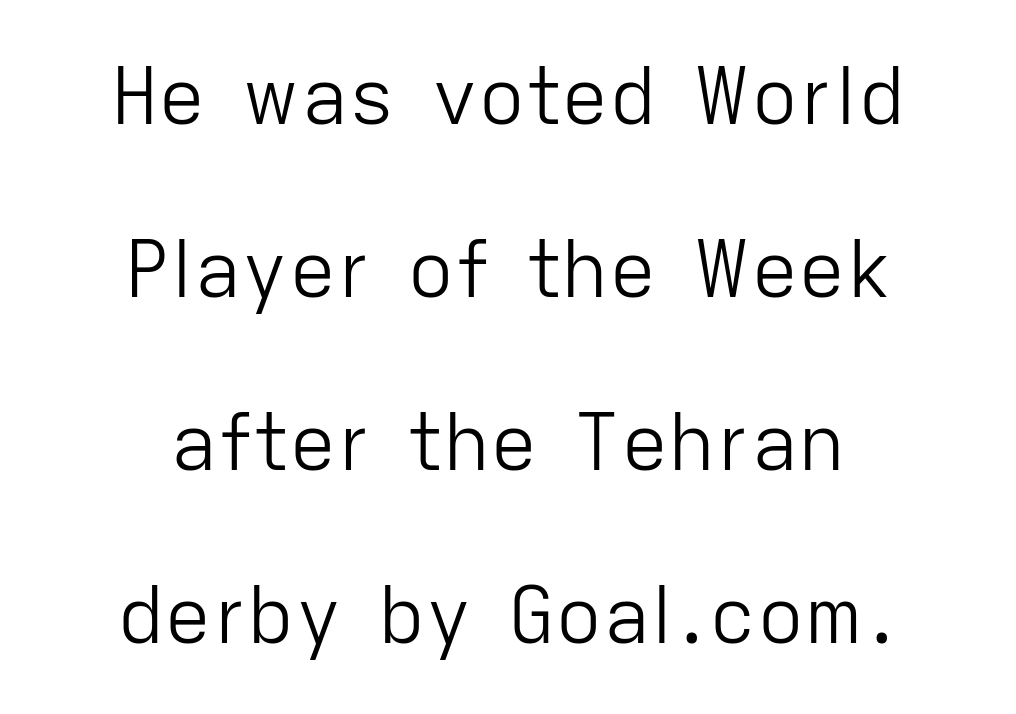
The image shows 79 px light sans-serif type, upright; set centered, loose line spacing (2.19x), normal letter spacing, not underlined; low stroke contrast and a medium x-height.
